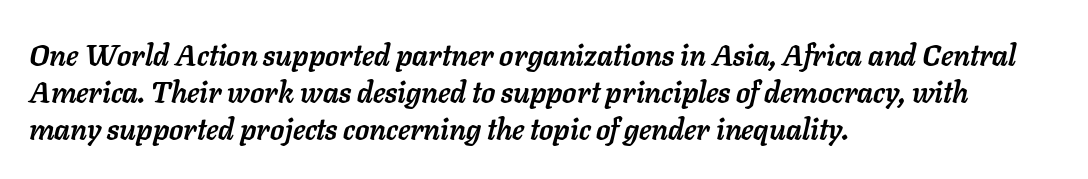
Q: Is the text bold? A: Yes.
Q: Is the text italic (slanted)? A: Yes, it leans right by about 11 degrees.
Q: Is the text underlined? A: No.
Q: How is the paragraph aligned? A: Left-aligned.
Q: Is the spacing between letters normal or unusually wide? A: Normal.
Q: Is the spacing between lines tight, normal or loose? A: Normal.
Q: Width (condensed, normal, or wide)? A: Normal.
Q: Stroke contrast? A: Low.
Q: x-height? A: Medium.
Q: Monospaced? A: No.
